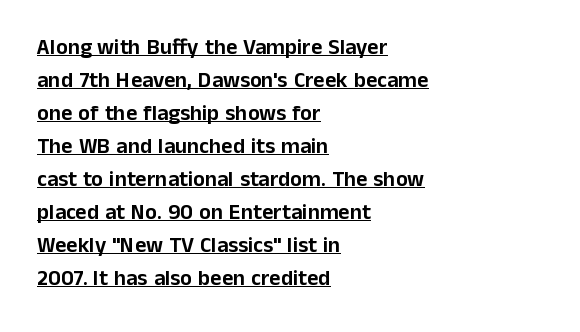
{"italic": "no", "underline": "yes", "align": "left", "line_spacing": "normal", "line_spacing_ratio": 1.5, "letter_spacing": "normal", "letter_spacing_em": 0.0, "glyph_px": 22}
